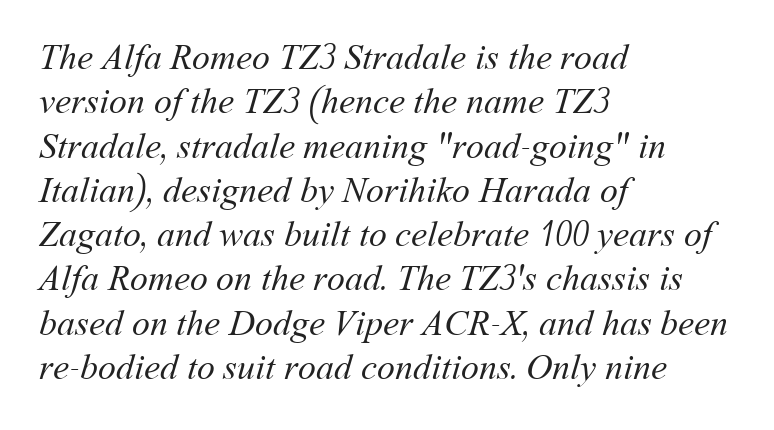
Q: Is the text bold? A: No.
Q: Is the text underlined? A: No.
Q: How is the paragraph aligned? A: Left-aligned.
Q: Is the spacing between letters normal or unusually wide? A: Normal.
Q: Width (condensed, normal, or wide)? A: Normal.
Q: Stroke contrast? A: Medium.
Q: x-height? A: Medium.
Q: Monospaced? A: No.
